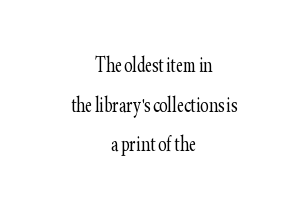
The typography opts for an upright posture over an oblique one. Inter-character spacing is left at the font's built-in metrics. Evenly set lines give the paragraph a standard silhouette. The lines in this sample share a center point and differ in where they start and stop. Is this a heavy cut? Hardly; it is regular or lighter. The words here are not underlined.
